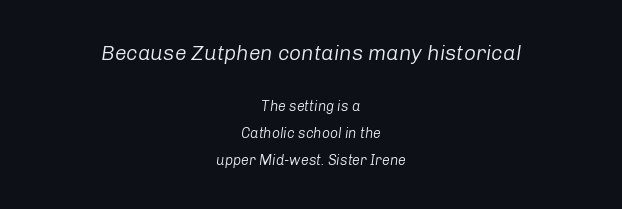
Q: Is the text bold? A: No.
Q: Is the text italic (slanted)? A: Yes, it leans right by about 8 degrees.
Q: Is the text underlined? A: No.
Q: How is the paragraph aligned? A: Centered.
Q: Is the spacing between letters normal or unusually wide? A: Normal.
Q: Is the spacing between lines tight, normal or loose? A: Loose.
Q: Which block of text is set in a larger size, the first (top) or the second (bottom)? A: The first (top) one.
